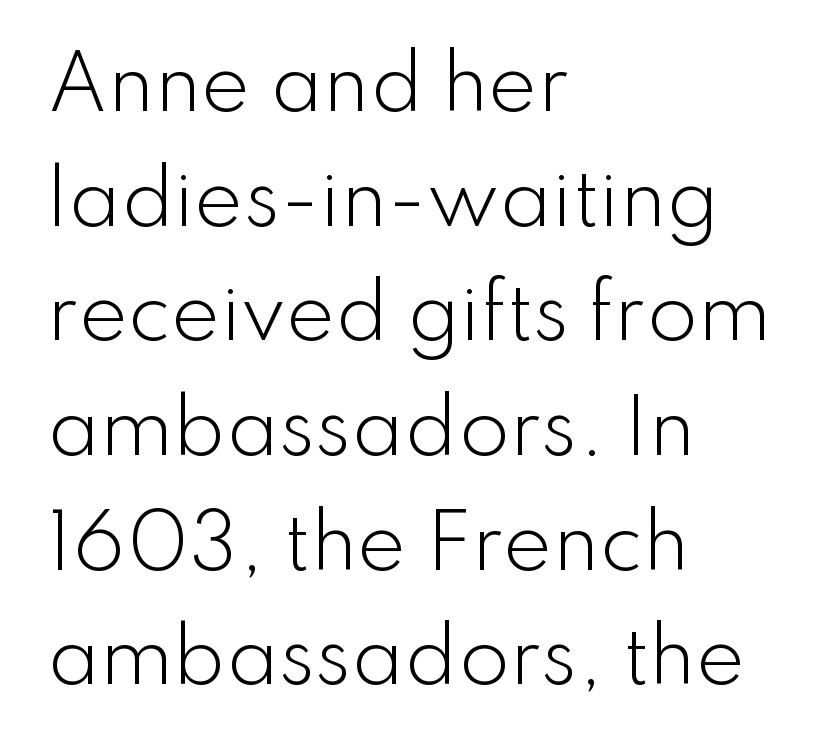
{"serif": "no", "italic": "no", "bold": "no", "weight": "light", "width": "normal", "stroke_contrast": "low", "x_height": "small", "monospaced": "no", "underline": "no", "align": "left", "line_spacing": "normal", "line_spacing_ratio": 1.55, "letter_spacing": "normal", "letter_spacing_em": 0.0, "glyph_px": 74}
